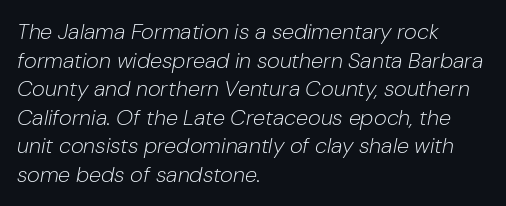
Q: Is the text bold? A: No.
Q: Is the text italic (slanted)? A: Yes, it leans right by about 10 degrees.
Q: Is the text underlined? A: No.
Q: How is the paragraph aligned? A: Left-aligned.
Q: Is the spacing between letters normal or unusually wide? A: Normal.
Q: Is the spacing between lines tight, normal or loose? A: Normal.
